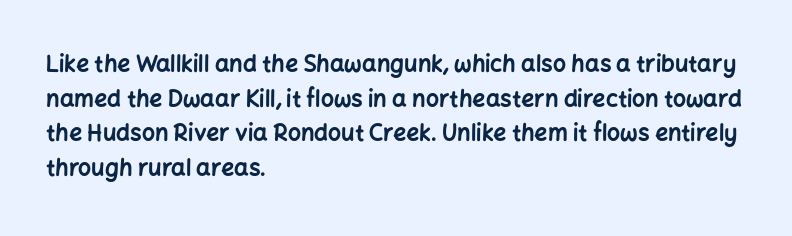
The image shows 23 px bold type, upright; set left-aligned, normal line spacing (1.51x), normal letter spacing, not underlined.
